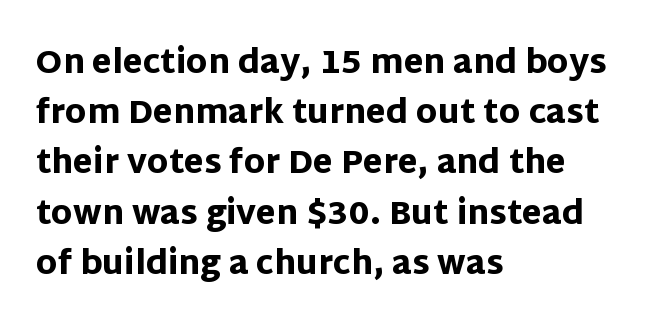
{"serif": "no", "italic": "no", "bold": "yes", "weight": "heavy", "width": "normal", "stroke_contrast": "low", "x_height": "large", "monospaced": "no", "underline": "no", "align": "left", "line_spacing": "normal", "line_spacing_ratio": 1.57, "letter_spacing": "normal", "letter_spacing_em": 0.0, "glyph_px": 32}
